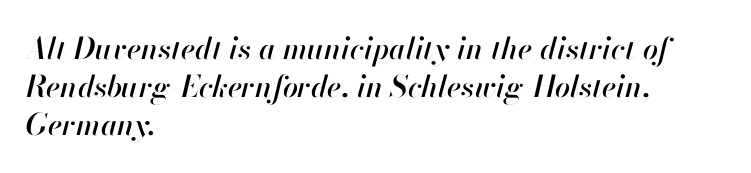
The image shows 30 px text type, italic (leaning right); set left-aligned, normal line spacing (1.27x), normal letter spacing, not underlined; high stroke contrast and a small x-height.
